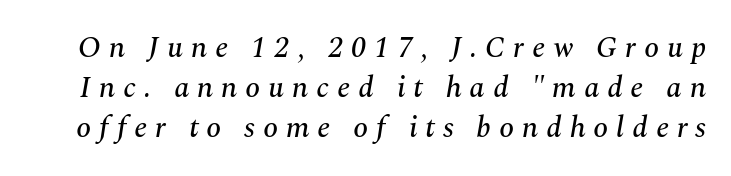
The image shows 30 px serif type, italic (leaning right); set normal line spacing (1.33x), unusually wide letter spacing (+0.26 em), not underlined; medium stroke contrast and a medium x-height.
